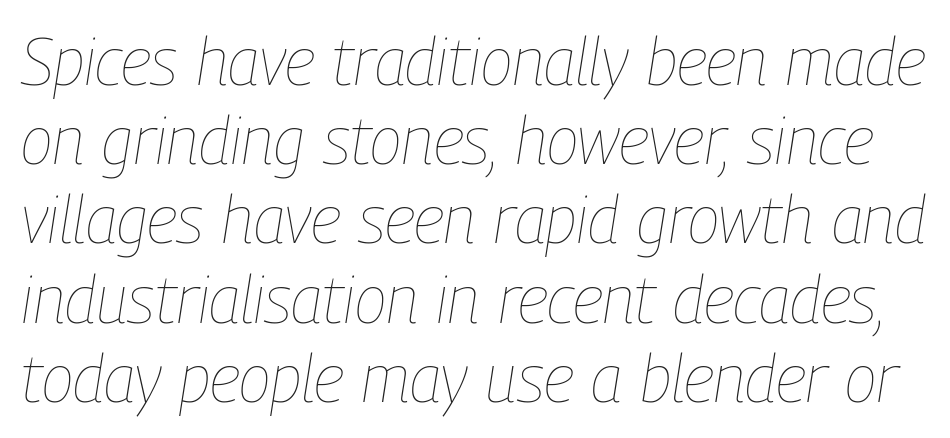
The image shows 66 px thin, condensed type, italic (leaning right); set line spacing 1.2x, normal letter spacing, not underlined; low stroke contrast and a medium x-height.
